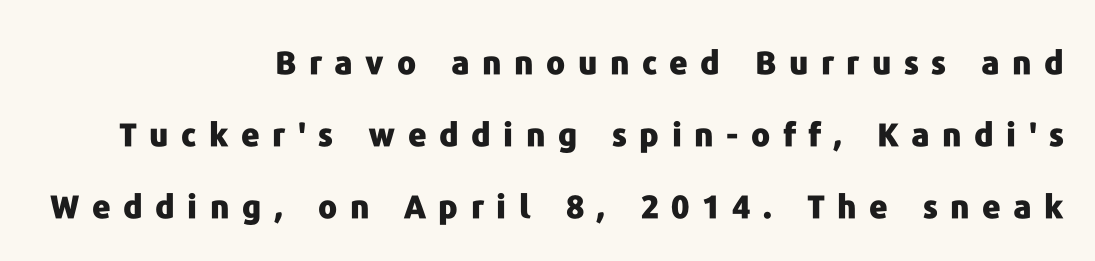
The image shows 32 px heavy sans-serif type, upright; set right-aligned, loose line spacing (2.25x), unusually wide letter spacing (+0.39 em), not underlined; low stroke contrast and a medium x-height.
